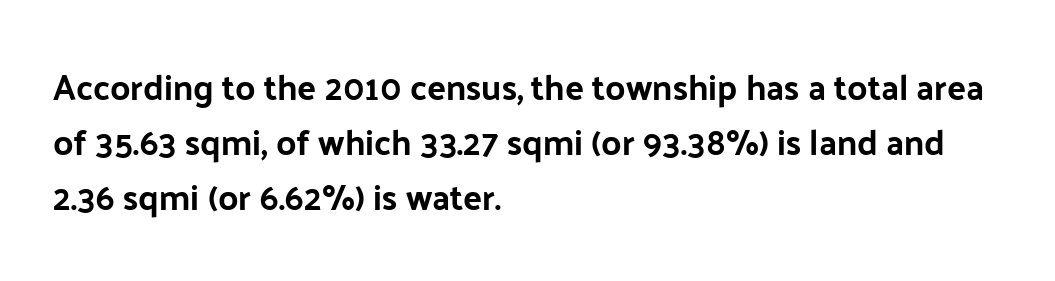
The image shows 35 px bold sans-serif type, upright; set left-aligned, normal line spacing (1.57x), normal letter spacing, not underlined; low stroke contrast and a medium x-height.
